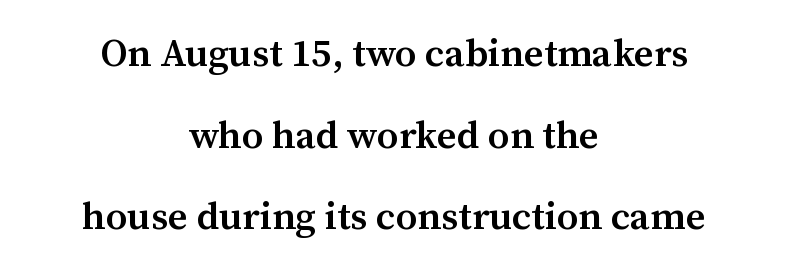
Q: Is the text bold? A: Semi-bold.
Q: Is the text italic (slanted)? A: No, it is upright.
Q: Is the typeface a serif or a sans-serif typeface? A: Serif.
Q: Is the text underlined? A: No.
Q: How is the paragraph aligned? A: Centered.
Q: Is the spacing between letters normal or unusually wide? A: Normal.
Q: Is the spacing between lines tight, normal or loose? A: Loose.
Q: Width (condensed, normal, or wide)? A: Normal.
Q: Stroke contrast? A: Medium.
Q: x-height? A: Medium.
Q: Monospaced? A: No.
